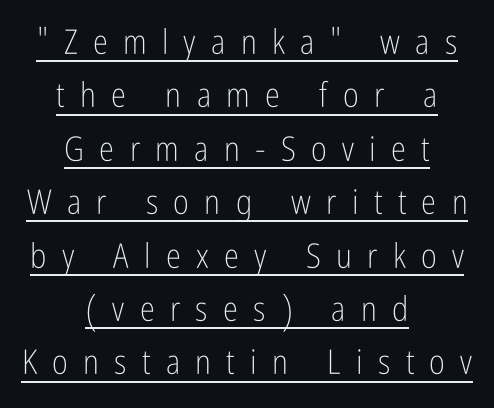
The image shows 34 px light, condensed sans-serif type, upright; set centered, normal line spacing (1.57x), unusually wide letter spacing (+0.45 em), underlined; low stroke contrast and a medium x-height.
